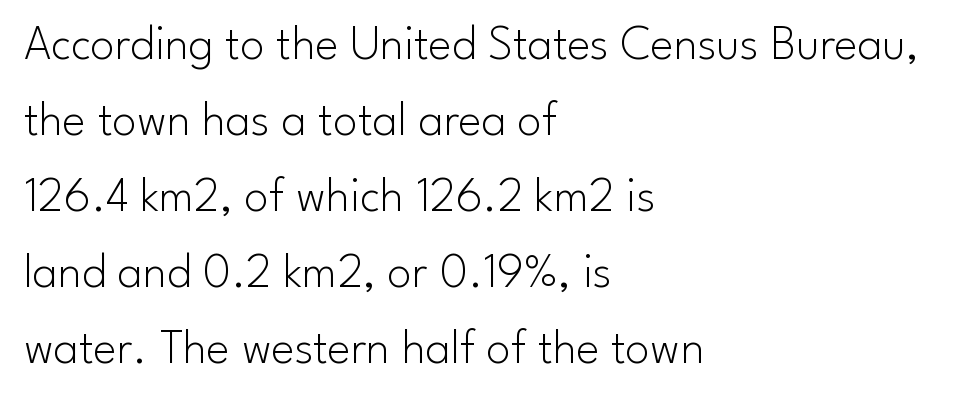
Q: Is the text bold? A: No.
Q: Is the text italic (slanted)? A: No, it is upright.
Q: Is the typeface a serif or a sans-serif typeface? A: Sans-serif.
Q: Is the text underlined? A: No.
Q: How is the paragraph aligned? A: Left-aligned.
Q: Is the spacing between letters normal or unusually wide? A: Normal.
Q: Is the spacing between lines tight, normal or loose? A: Normal.
Q: Width (condensed, normal, or wide)? A: Normal.
Q: Stroke contrast? A: Low.
Q: x-height? A: Small.
Q: Monospaced? A: No.
